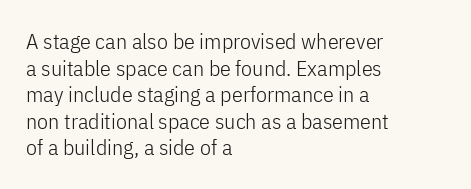
The image shows 22 px text type, upright; set left-aligned, line spacing 1.21x, normal letter spacing, not underlined.
